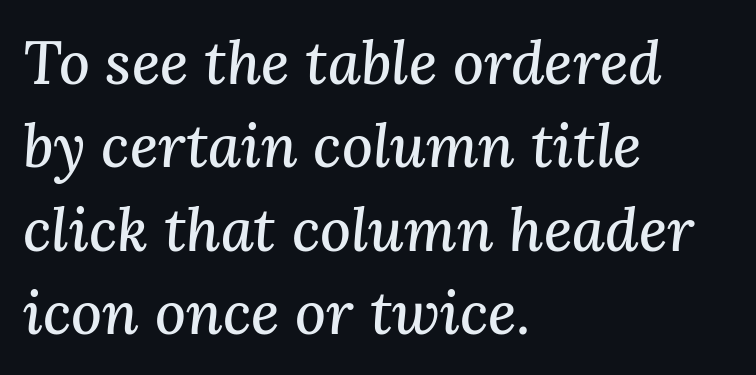
The image shows 60 px serif type, italic (leaning right); set left-aligned, normal line spacing (1.39x), normal letter spacing, not underlined; medium stroke contrast and a medium x-height.
